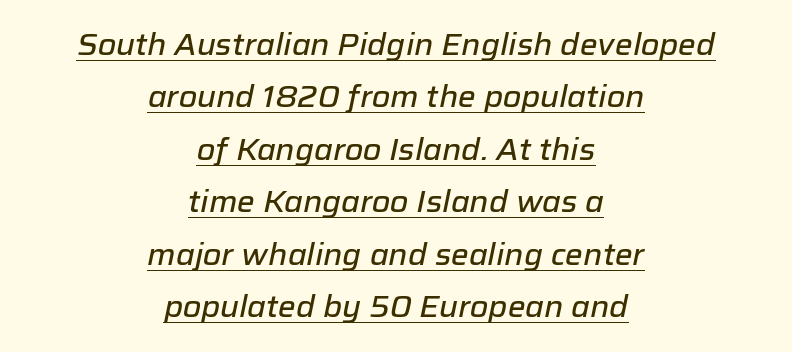
The image shows 30 px text type, italic (leaning right); set centered, line spacing 1.75x, normal letter spacing, underlined; low stroke contrast and a medium x-height.
